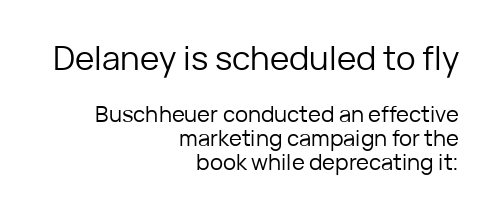
Bold? No — there's no thickening of the strokes. If you drew a line through each stem, it would be perfectly vertical. A student would notice the top passage is typeset larger than what follows. The rendering anchors every line to the right-hand side. Classification — sans serif.
